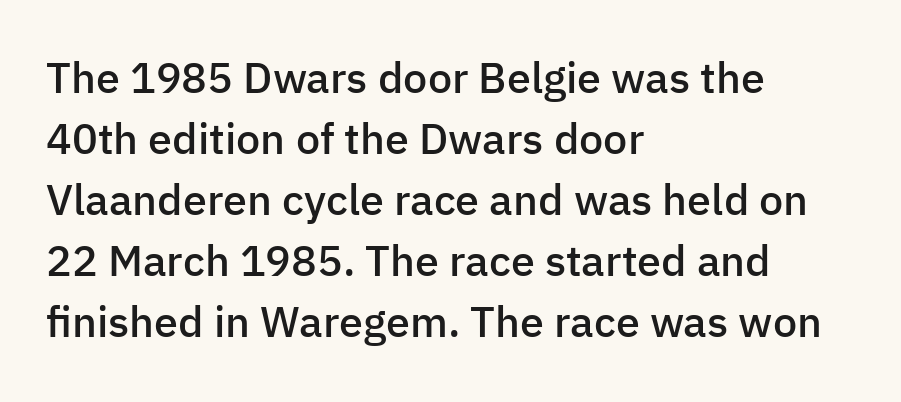
Q: Is the text bold? A: Semi-bold.
Q: Is the text italic (slanted)? A: No, it is upright.
Q: Is the typeface a serif or a sans-serif typeface? A: Sans-serif.
Q: Is the text underlined? A: No.
Q: How is the paragraph aligned? A: Left-aligned.
Q: Is the spacing between letters normal or unusually wide? A: Normal.
Q: Is the spacing between lines tight, normal or loose? A: Normal.
Q: Width (condensed, normal, or wide)? A: Normal.
Q: Stroke contrast? A: Low.
Q: x-height? A: Medium.
Q: Monospaced? A: No.
